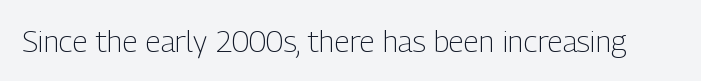
{"serif": "no", "italic": "no", "bold": "no", "weight": "light", "width": "condensed", "stroke_contrast": "low", "x_height": "medium", "monospaced": "no", "underline": "no", "letter_spacing": "normal", "letter_spacing_em": 0.0, "glyph_px": 30}
